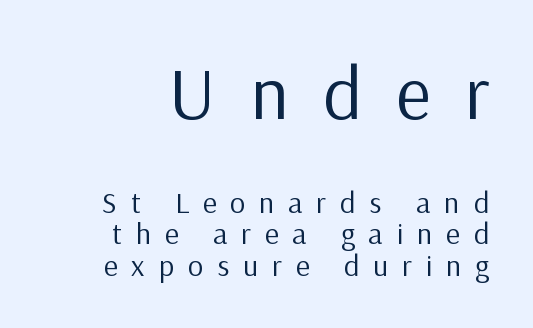
Q: Is the text bold? A: No.
Q: Is the text italic (slanted)? A: No, it is upright.
Q: Is the typeface a serif or a sans-serif typeface? A: Sans-serif.
Q: Is the text underlined? A: No.
Q: How is the paragraph aligned? A: Right-aligned.
Q: Is the spacing between letters normal or unusually wide? A: Unusually wide.
Q: Is the spacing between lines tight, normal or loose? A: Tight.
Q: Which block of text is set in a larger size, the first (top) or the second (bottom)? A: The first (top) one.
Q: Width (condensed, normal, or wide)? A: Normal.
Q: Stroke contrast? A: Low.
Q: x-height? A: Medium.
Q: Monospaced? A: No.
